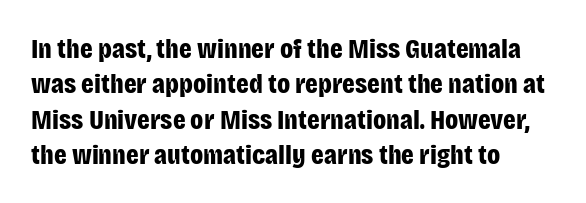
Default kerning and tracking; the words read as compact shapes. The space directly below the letters is spotless. A typesetter would call this proportional, since set widths differ per character. No feet cap the strokes, marking this as sans-serif type.
